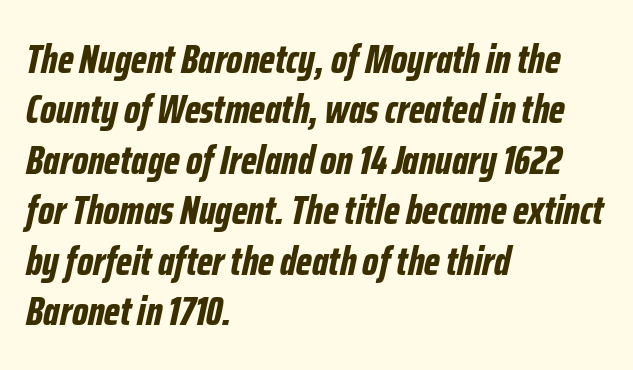
{"italic": "yes", "lean": "right", "slant_degrees": 12, "bold": "yes", "weight": "bold", "width": "condensed", "stroke_contrast": "low", "x_height": "medium", "monospaced": "no", "underline": "no", "align": "left", "line_spacing_ratio": 1.23, "letter_spacing": "normal", "letter_spacing_em": 0.0, "glyph_px": 41}
